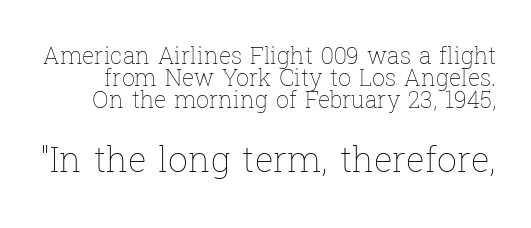
Think of a printed novel: that variable character pitch is what you see here. This is roman type, the default non-slanted kind. Bold? No — there's no thickening of the strokes. Type size steps up from the first block to the second. Students, observe: this is what under-led, compact text looks like.
